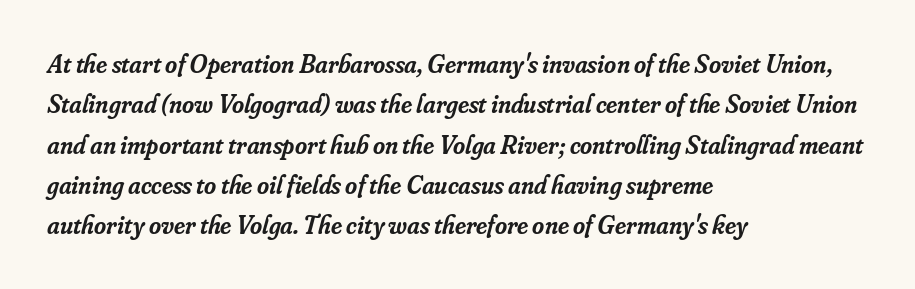
Q: Is the text bold? A: Semi-bold.
Q: Is the text italic (slanted)? A: Yes, it leans right by about 16 degrees.
Q: Is the text underlined? A: No.
Q: How is the paragraph aligned? A: Left-aligned.
Q: Is the spacing between letters normal or unusually wide? A: Normal.
Q: Is the spacing between lines tight, normal or loose? A: Normal.
